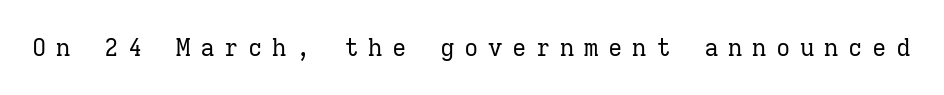
The image shows 24 px text type, upright; set unusually wide letter spacing (+0.4 em), not underlined.
